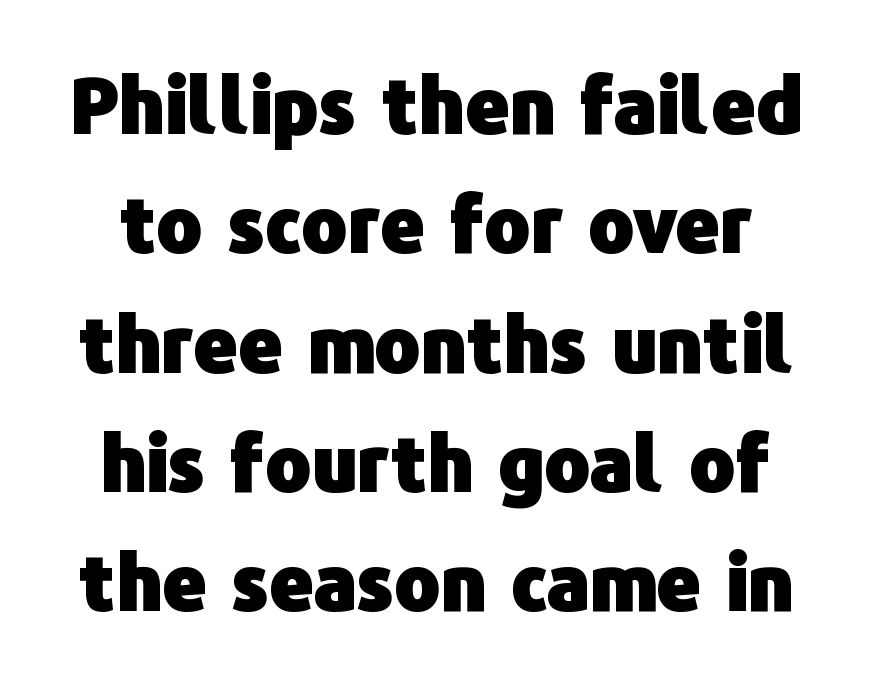
The image shows 77 px heavy sans-serif type, upright; set normal line spacing (1.55x), normal letter spacing, not underlined; low stroke contrast and a medium x-height.
